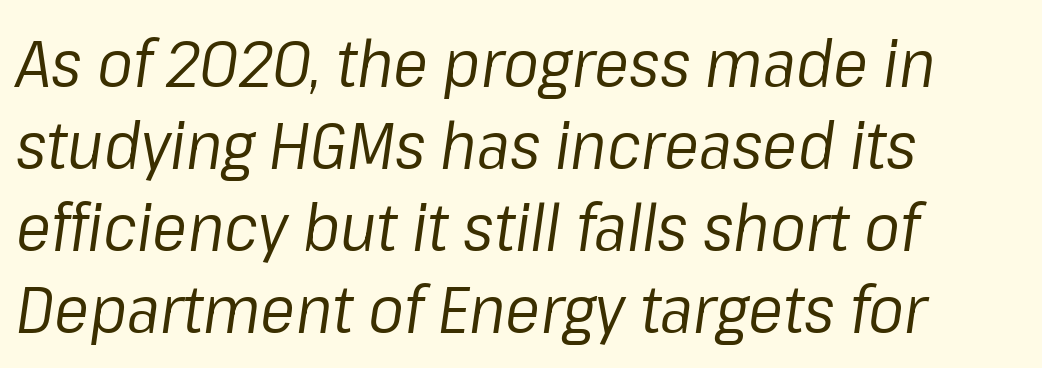
The image shows 66 px regular-weight type, italic (leaning right); set left-aligned, line spacing 1.24x, normal letter spacing, not underlined; low stroke contrast and a medium x-height.
